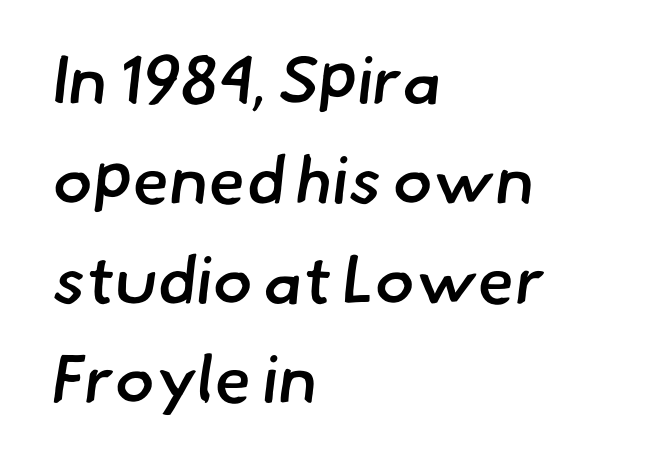
Q: Is the text bold? A: Semi-bold.
Q: Is the typeface a serif or a sans-serif typeface? A: Sans-serif.
Q: Is the text underlined? A: No.
Q: How is the paragraph aligned? A: Left-aligned.
Q: Is the spacing between letters normal or unusually wide? A: Normal.
Q: Is the spacing between lines tight, normal or loose? A: Normal.
Q: Width (condensed, normal, or wide)? A: Normal.
Q: Stroke contrast? A: Low.
Q: x-height? A: Small.
Q: Monospaced? A: No.
